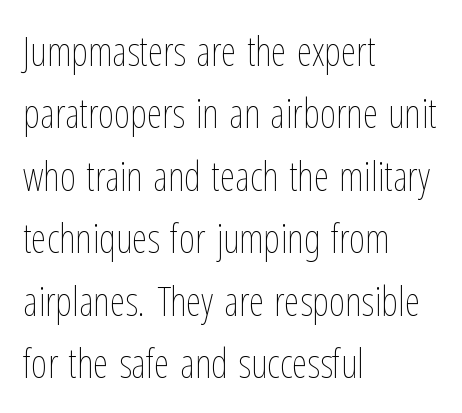
Q: Is the text bold? A: No.
Q: Is the text italic (slanted)? A: No, it is upright.
Q: Is the text underlined? A: No.
Q: How is the paragraph aligned? A: Left-aligned.
Q: Is the spacing between letters normal or unusually wide? A: Normal.
Q: Is the spacing between lines tight, normal or loose? A: Normal.
Q: Width (condensed, normal, or wide)? A: Condensed.
Q: Stroke contrast? A: Low.
Q: x-height? A: Medium.
Q: Monospaced? A: No.
